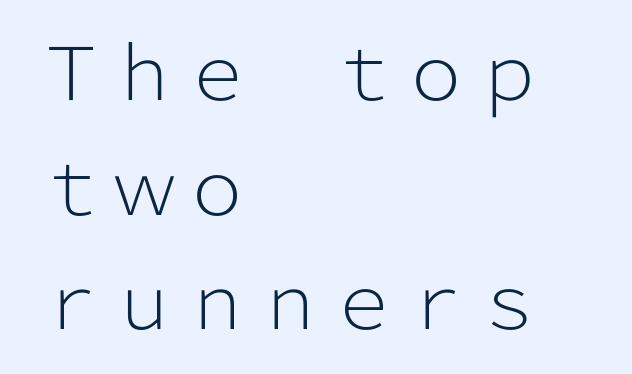
{"serif": "no", "italic": "no", "bold": "no", "weight": "light", "width": "normal", "stroke_contrast": "low", "x_height": "medium", "monospaced": "no", "underline": "no", "align": "left", "line_spacing": "normal", "line_spacing_ratio": 1.57, "letter_spacing": "normal", "letter_spacing_em": 0.0, "glyph_px": 73}
